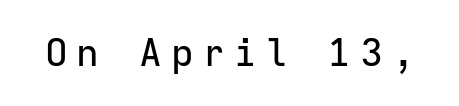
{"serif": "no", "italic": "no", "width": "normal", "stroke_contrast": "low", "x_height": "medium", "monospaced": "yes", "underline": "no", "letter_spacing": "wide", "letter_spacing_em": 0.23, "glyph_px": 38}
